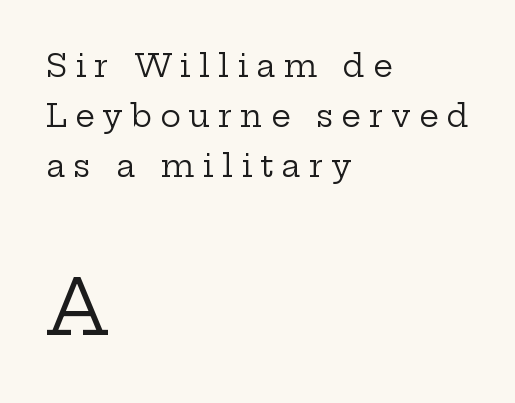
Tracking here is generous; glyphs stand well apart from one another. Does the lettering tilt? It doesn't — this is upright. The zone under the glyphs is completely vacant. Left-aligned paragraph, ragged on the right. The cut favours lightness, reaching ordinary text weight at its darkest.
